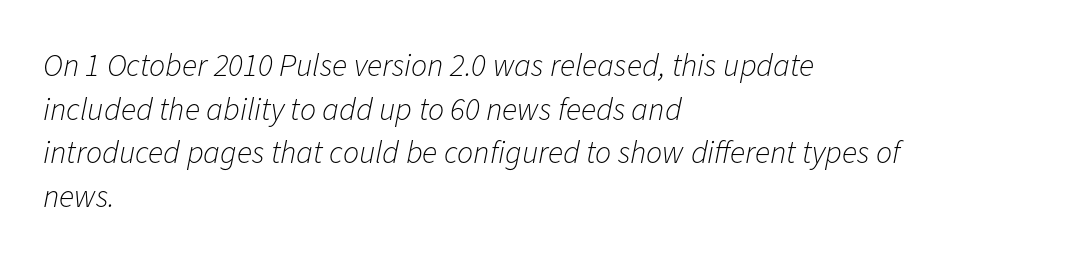
{"italic": "yes", "lean": "right", "slant_degrees": 11, "bold": "no", "weight": "light", "width": "normal", "stroke_contrast": "low", "x_height": "medium", "monospaced": "no", "underline": "no", "align": "left", "line_spacing": "normal", "line_spacing_ratio": 1.36, "letter_spacing": "normal", "letter_spacing_em": 0.0, "glyph_px": 32}
